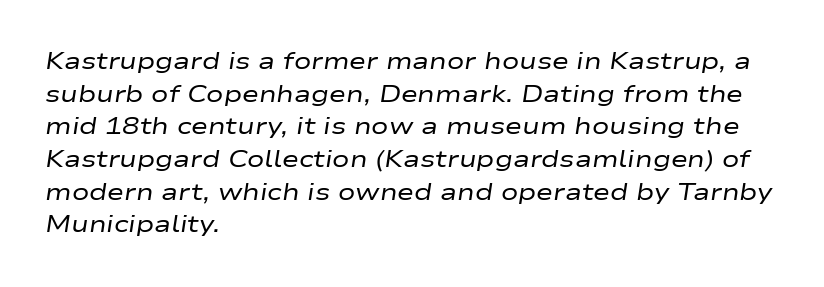
The image shows 23 px text type, italic (leaning right); set left-aligned, normal line spacing (1.42x), normal letter spacing, not underlined.
